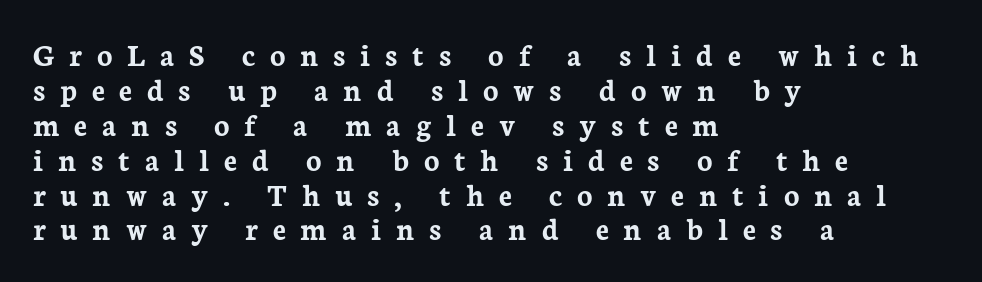
The image shows 32 px semibold serif type, upright; set left-aligned, tight line spacing (1.09x), unusually wide letter spacing (+0.46 em), not underlined; low stroke contrast and a medium x-height.
